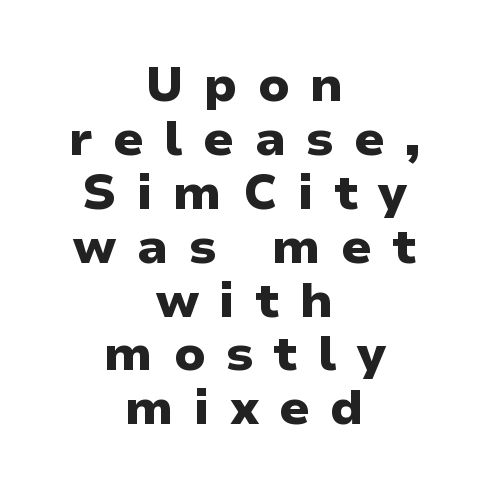
Style check: upright. This sample is center-justified, so both line endings float freely. Typographically, this falls in the sans-serif category. What's the leading like? Squeezed, with rows nearly overlapping. These lines are rendered in a variable-pitch font.
